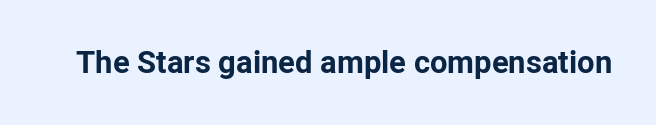
The image shows 31 px bold sans-serif type, upright; set normal letter spacing, not underlined; low stroke contrast and a medium x-height.
